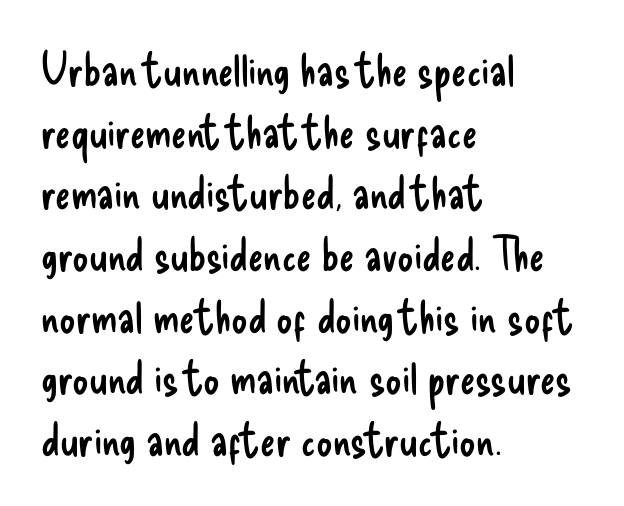
The rendering uses natural spacing where letterforms have individual widths. Designer's note — italics off, roman on. Notice how the passage keeps a crisp vertical edge on the left only. The letterforms sit shoulder to shoulder at normal distance. The font family rendered here belongs to the sans-serif group.
